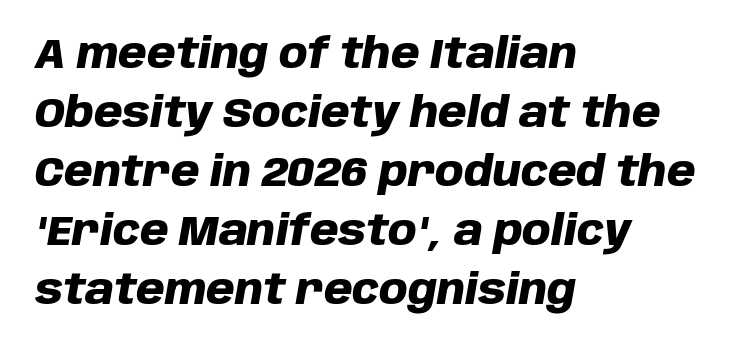
Underlining? Definitely not there. This sample has the flowing, uneven cadence of proportional lettering. The passage shown leans; its letterforms are oblique. What stands out about the letter spacing? Nothing — it is the standard amount. In terms of leading, this rendering sits right in the middle. This sample is left-justified, so line endings fall wherever the words run out.
